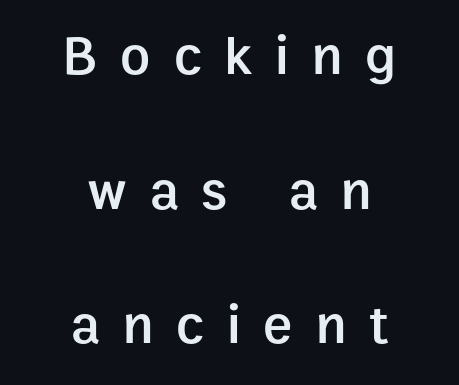
{"serif": "no", "italic": "no", "bold": "semi", "weight": "semibold", "width": "normal", "stroke_contrast": "low", "x_height": "medium", "monospaced": "no", "underline": "no", "align": "center", "line_spacing": "loose", "line_spacing_ratio": 2.45, "letter_spacing": "wide", "letter_spacing_em": 0.42, "glyph_px": 55}
